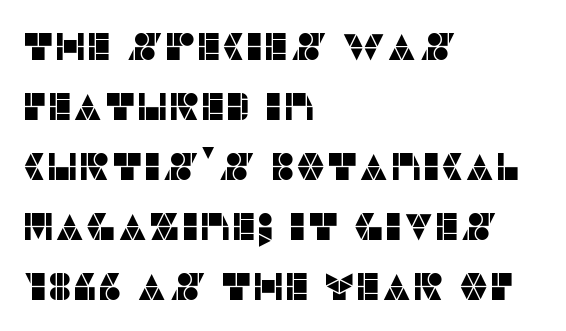
The image shows 38 px sans-serif type, upright; set left-aligned, normal line spacing (1.58x), normal letter spacing, not underlined; low stroke contrast and a large x-height.
